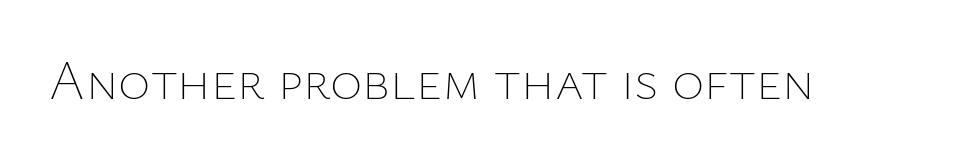
The space directly below the letters is spotless. This sample has the flowing, uneven cadence of proportional lettering. Weight: regular or lighter. A typesetter would call this zero additional tracking. Ascenders rise straight up at ninety degrees.
